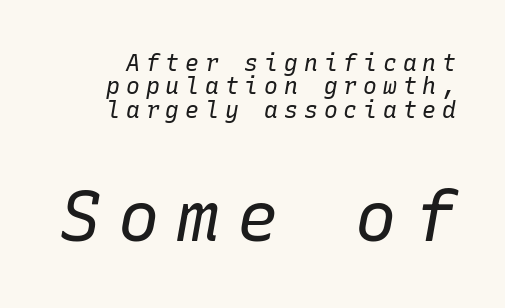
{"italic": "yes", "lean": "right", "slant_degrees": 10, "bold": "no", "weight": "regular", "width": "normal", "stroke_contrast": "low", "x_height": "medium", "monospaced": "yes", "underline": "no", "line_spacing": "tight", "line_spacing_ratio": 1.02, "letter_spacing": "wide", "letter_spacing_em": 0.26, "larger_block": "second", "size_ratio": 3.0, "glyph_px": 69}
